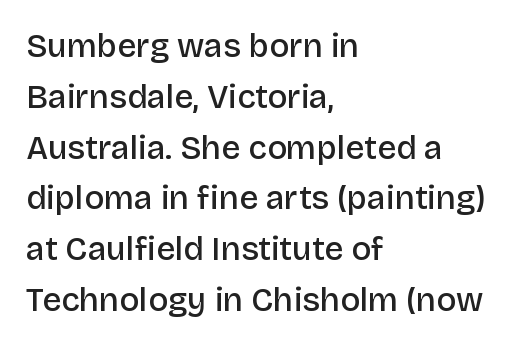
Posture: straight, roman, zero tilt. Look at the bottom of the vertical strokes: they stop flat, with no serifs. Rows of type keep a routine distance in the vertical direction. Nothing unusual about the tracking: characters are spaced as the font intends. A somewhat darkened texture: the type is semibold rather than bold. Note the varied advance widths — an 'i' is clearly narrower than an 'm'.
